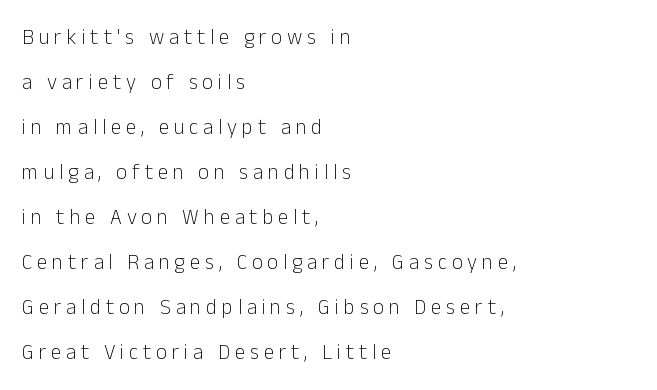
{"italic": "no", "bold": "no", "underline": "no", "align": "left", "line_spacing": "loose", "line_spacing_ratio": 2.14, "letter_spacing": "wide", "letter_spacing_em": 0.23, "glyph_px": 21}
